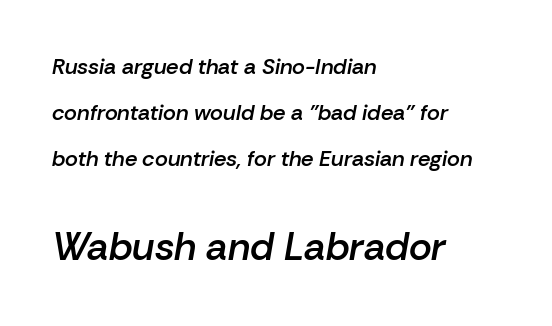
The image shows 39 px semibold type, italic (leaning right); set left-aligned, loose line spacing (2.09x), normal letter spacing, not underlined; the second (bottom) block is 1.77x larger; low stroke contrast and a medium x-height.
